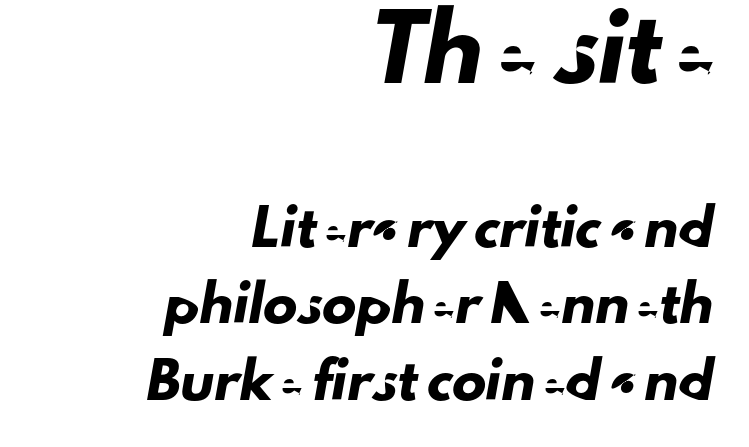
Q: Is the typeface a serif or a sans-serif typeface? A: Sans-serif.
Q: Is the text underlined? A: No.
Q: How is the paragraph aligned? A: Right-aligned.
Q: Is the spacing between letters normal or unusually wide? A: Normal.
Q: Is the spacing between lines tight, normal or loose? A: Loose.
Q: Which block of text is set in a larger size, the first (top) or the second (bottom)? A: The first (top) one.
Q: Width (condensed, normal, or wide)? A: Normal.
Q: Stroke contrast? A: Low.
Q: x-height? A: Small.
Q: Monospaced? A: No.
